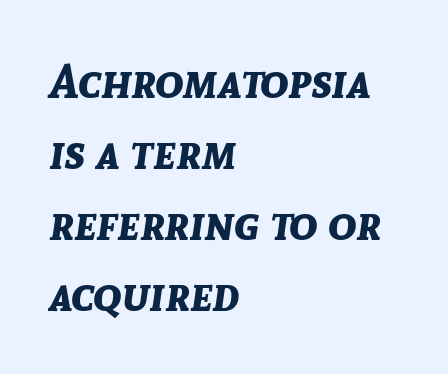
{"italic": "yes", "lean": "right", "slant_degrees": 8, "bold": "yes", "weight": "bold", "width": "normal", "stroke_contrast": "low", "x_height": "medium", "monospaced": "no", "underline": "no", "align": "left", "line_spacing": "normal", "line_spacing_ratio": 1.51, "letter_spacing": "normal", "letter_spacing_em": 0.0, "glyph_px": 47}
